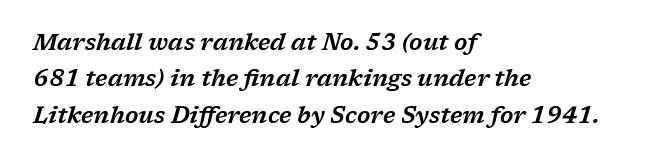
Unmarked baselines from the first word to the last. Nobody touched the tracking dial on this one. The axis of the letterforms is tilted away from vertical. Notice how the passage keeps a crisp vertical edge on the left only. Rows of type keep a routine distance in the vertical direction.
